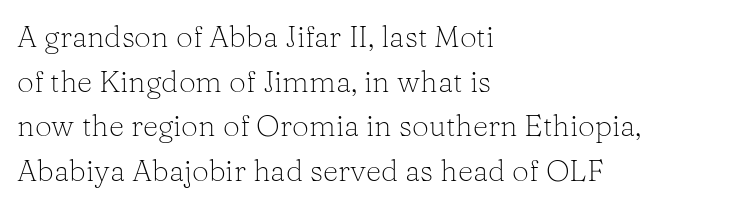
The gaps between neighbouring characters are ordinary and unremarkable. A typesetter would call this proportional, since set widths differ per character. The text was rendered using a seriffed face with decorative stroke endings. Is there any slant? The stems are plumb. The passage shown is not bold in any degree. The rendering uses a moderate line-height, typical for paragraphs.
